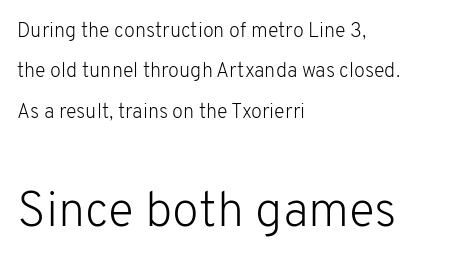
Q: Is the text bold? A: No.
Q: Is the text italic (slanted)? A: No, it is upright.
Q: Is the typeface a serif or a sans-serif typeface? A: Sans-serif.
Q: Is the text underlined? A: No.
Q: How is the paragraph aligned? A: Left-aligned.
Q: Is the spacing between letters normal or unusually wide? A: Normal.
Q: Is the spacing between lines tight, normal or loose? A: Loose.
Q: Which block of text is set in a larger size, the first (top) or the second (bottom)? A: The second (bottom) one.
Q: Width (condensed, normal, or wide)? A: Normal.
Q: Stroke contrast? A: Low.
Q: x-height? A: Medium.
Q: Monospaced? A: No.
